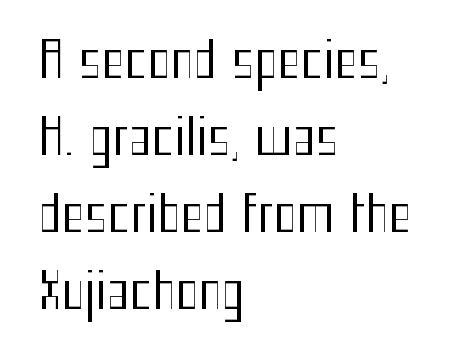
Q: Is the text bold? A: No.
Q: Is the text italic (slanted)? A: No, it is upright.
Q: Is the typeface a serif or a sans-serif typeface? A: Sans-serif.
Q: Is the text underlined? A: No.
Q: How is the paragraph aligned? A: Left-aligned.
Q: Is the spacing between letters normal or unusually wide? A: Normal.
Q: Is the spacing between lines tight, normal or loose? A: Normal.
Q: Width (condensed, normal, or wide)? A: Condensed.
Q: Stroke contrast? A: Medium.
Q: x-height? A: Medium.
Q: Monospaced? A: No.
